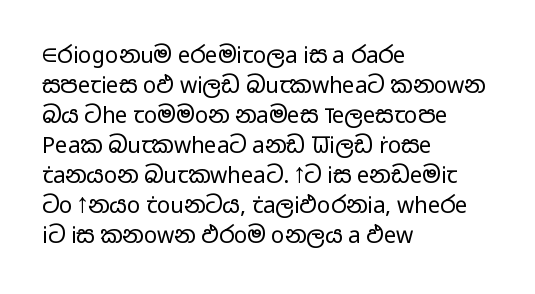
Reading down the column, the eye jumps a familiar distance to each next line. Left-aligned paragraph, ragged on the right. Check under the words: just untouched page. Nope, not italic — everything's standing straight.
